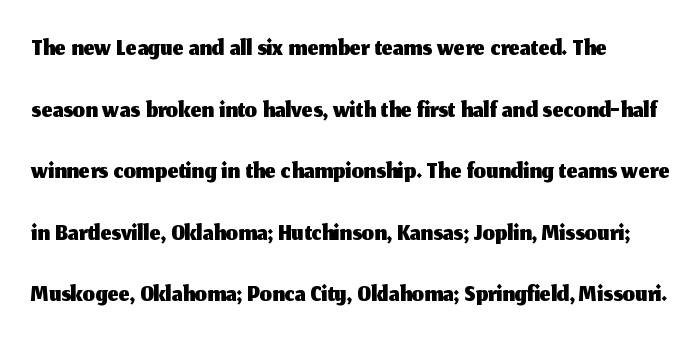
Q: Is the text italic (slanted)? A: No, it is upright.
Q: Is the typeface a serif or a sans-serif typeface? A: Sans-serif.
Q: Is the text underlined? A: No.
Q: Is the spacing between letters normal or unusually wide? A: Normal.
Q: Is the spacing between lines tight, normal or loose? A: Normal.
Q: Width (condensed, normal, or wide)? A: Normal.
Q: Stroke contrast? A: Medium.
Q: x-height? A: Medium.
Q: Monospaced? A: No.
